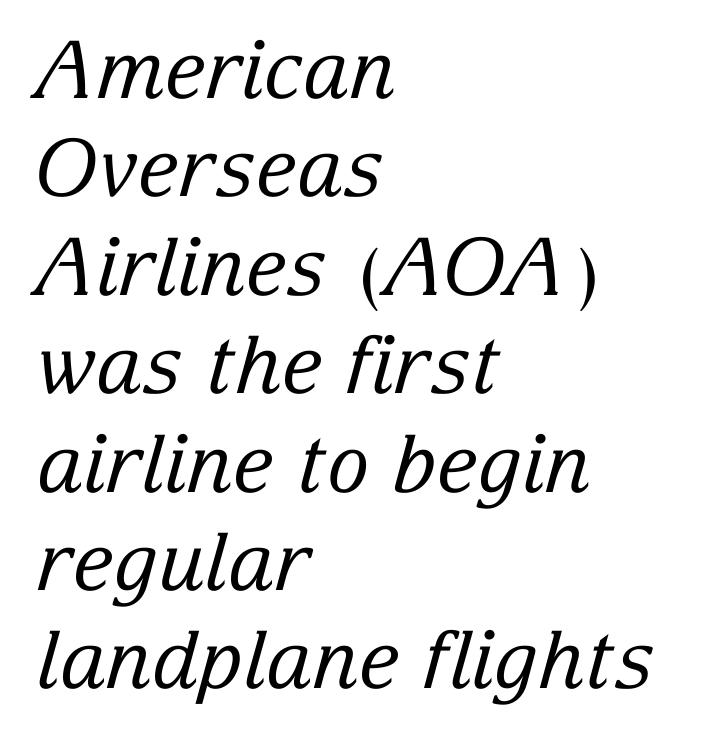
Q: Is the text bold? A: No.
Q: Is the text italic (slanted)? A: Yes, it leans right by about 15 degrees.
Q: Is the typeface a serif or a sans-serif typeface? A: Serif.
Q: Is the text underlined? A: No.
Q: How is the paragraph aligned? A: Left-aligned.
Q: Is the spacing between letters normal or unusually wide? A: Normal.
Q: Width (condensed, normal, or wide)? A: Normal.
Q: Stroke contrast? A: Low.
Q: x-height? A: Medium.
Q: Monospaced? A: No.
